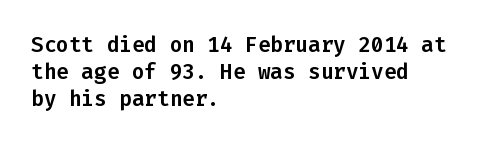
{"italic": "no", "underline": "no", "align": "left", "line_spacing": "normal", "line_spacing_ratio": 1.28, "letter_spacing": "normal", "letter_spacing_em": 0.0, "glyph_px": 21}
